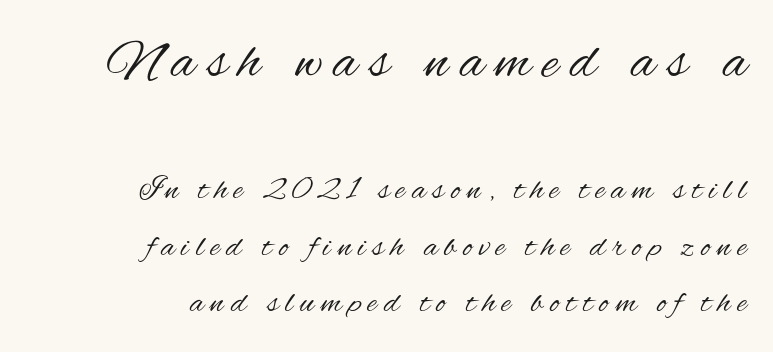
{"serif": "no", "bold": "no", "weight": "regular", "width": "condensed", "stroke_contrast": "medium", "x_height": "small", "monospaced": "no", "underline": "no", "align": "right", "line_spacing": "normal", "line_spacing_ratio": 1.7, "letter_spacing": "wide", "letter_spacing_em": 0.21, "larger_block": "first", "size_ratio": 1.73, "glyph_px": 57}
